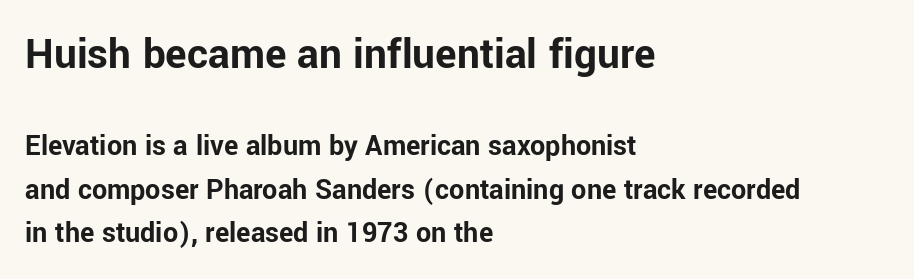
Q: Is the text bold? A: Yes.
Q: Is the text italic (slanted)? A: No, it is upright.
Q: Is the typeface a serif or a sans-serif typeface? A: Sans-serif.
Q: Is the text underlined? A: No.
Q: How is the paragraph aligned? A: Left-aligned.
Q: Is the spacing between letters normal or unusually wide? A: Normal.
Q: Is the spacing between lines tight, normal or loose? A: Normal.
Q: Which block of text is set in a larger size, the first (top) or the second (bottom)? A: The first (top) one.
Q: Width (condensed, normal, or wide)? A: Normal.
Q: Stroke contrast? A: Low.
Q: x-height? A: Medium.
Q: Monospaced? A: No.
